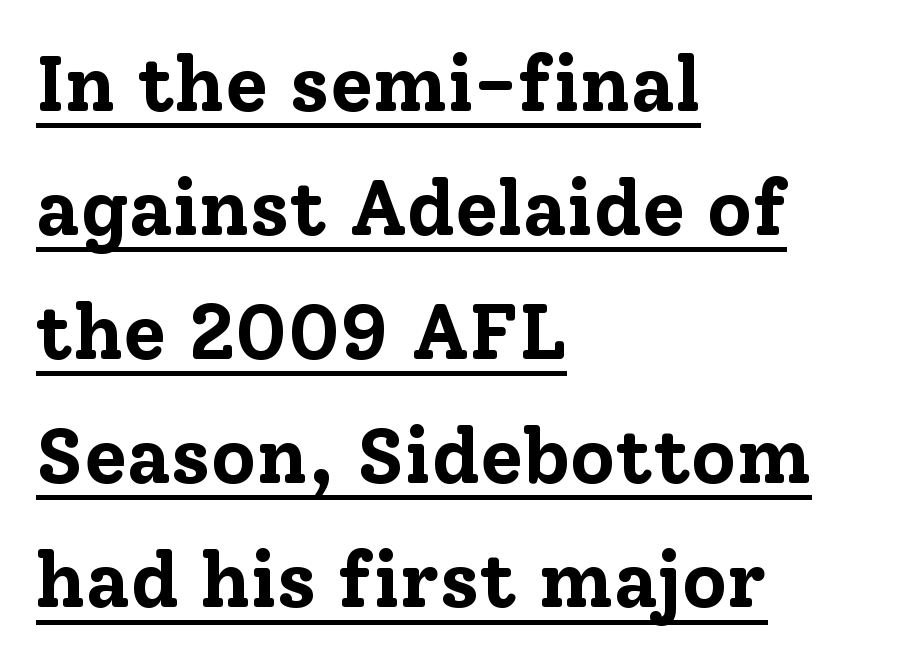
Q: Is the text bold? A: Yes.
Q: Is the text italic (slanted)? A: No, it is upright.
Q: Is the typeface a serif or a sans-serif typeface? A: Serif.
Q: Is the text underlined? A: Yes.
Q: How is the paragraph aligned? A: Left-aligned.
Q: Is the spacing between letters normal or unusually wide? A: Normal.
Q: Is the spacing between lines tight, normal or loose? A: Normal.
Q: Width (condensed, normal, or wide)? A: Normal.
Q: Stroke contrast? A: Low.
Q: x-height? A: Medium.
Q: Monospaced? A: No.
